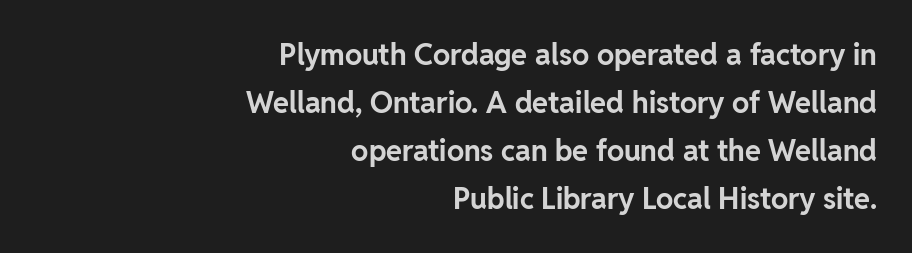
Q: Is the text bold? A: Yes.
Q: Is the text italic (slanted)? A: No, it is upright.
Q: Is the typeface a serif or a sans-serif typeface? A: Sans-serif.
Q: Is the text underlined? A: No.
Q: How is the paragraph aligned? A: Right-aligned.
Q: Is the spacing between letters normal or unusually wide? A: Normal.
Q: Is the spacing between lines tight, normal or loose? A: Normal.
Q: Width (condensed, normal, or wide)? A: Normal.
Q: Stroke contrast? A: Low.
Q: x-height? A: Medium.
Q: Monospaced? A: No.
